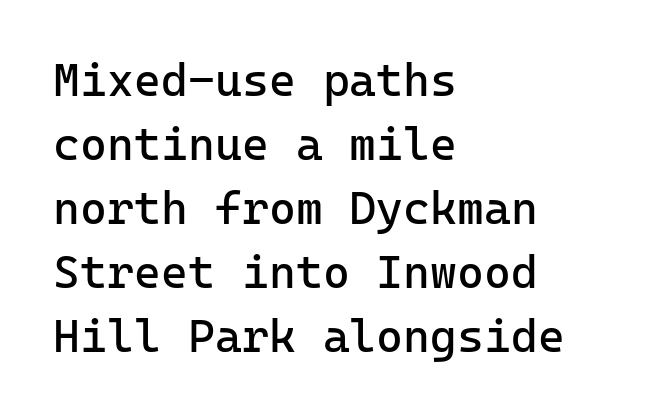
What's the leading like? Ordinary, nothing unusual. Typographically, this falls in the sans-serif category. Characters follow at the spacing the type designer built in. Casual observation: everything's shoved over to the left. Designer's note — italics off, roman on. Is the stroke heavy? The answer is a plain regular-or-lighter.
